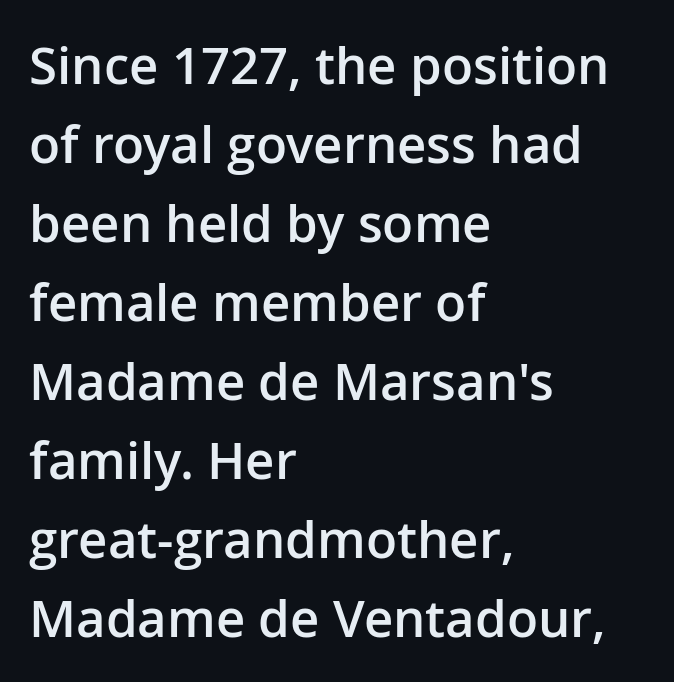
{"serif": "no", "italic": "no", "bold": "semi", "weight": "semibold", "width": "normal", "stroke_contrast": "low", "x_height": "medium", "monospaced": "no", "underline": "no", "align": "left", "line_spacing": "normal", "line_spacing_ratio": 1.55, "letter_spacing": "normal", "letter_spacing_em": 0.0, "glyph_px": 51}
